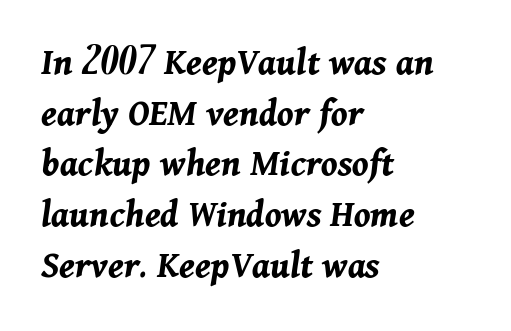
The rendering uses natural spacing where letterforms have individual widths. Layout note: lines flush left. How heavy is the stroke? Heavy — this is a bold. Summary of vertical rhythm: regular, with standard interline spacing. Letters rest on an invisible, unmarked baseline. The face used here is rendered with its standard letterfit.
